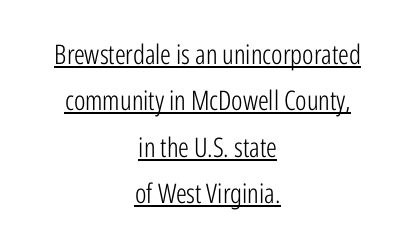
Q: Is the text bold? A: No.
Q: Is the text italic (slanted)? A: No, it is upright.
Q: Is the text underlined? A: Yes.
Q: How is the paragraph aligned? A: Centered.
Q: Is the spacing between letters normal or unusually wide? A: Normal.
